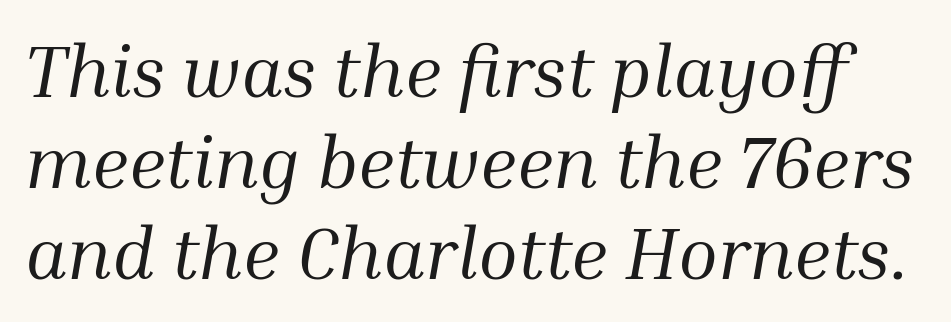
{"serif": "yes", "italic": "yes", "lean": "right", "slant_degrees": 10, "bold": "no", "weight": "regular", "width": "normal", "stroke_contrast": "medium", "x_height": "medium", "monospaced": "no", "underline": "no", "line_spacing": "normal", "line_spacing_ratio": 1.25, "letter_spacing": "normal", "letter_spacing_em": 0.0, "glyph_px": 73}
